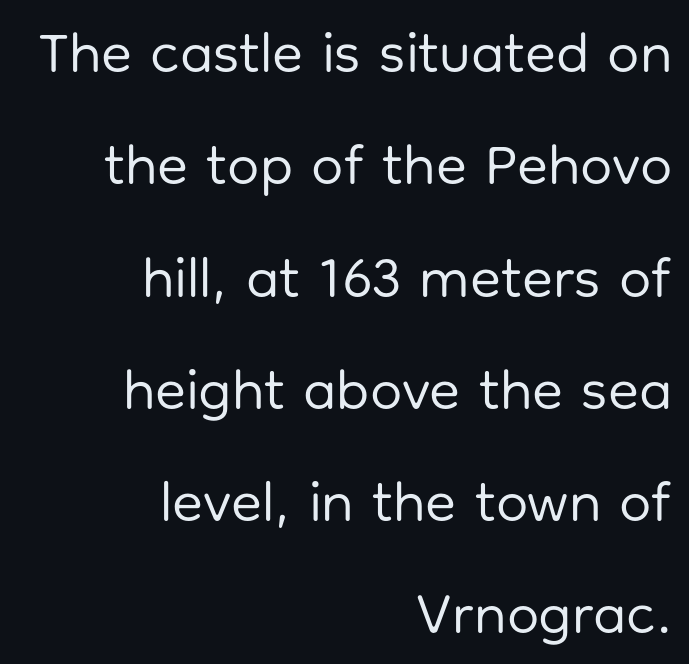
Line endings align vertically; line beginnings do not. Honestly, there is no underline to notice here at all. Look at the tracking — it's just the regular setting, nothing added. The font's upright variant was chosen for this text.
